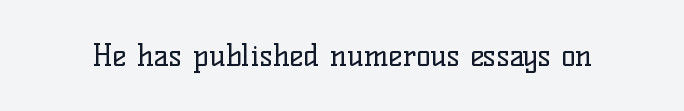
The image shows 30 px regular-weight serif type, upright; set normal letter spacing, not underlined; low stroke contrast and a medium x-height.
